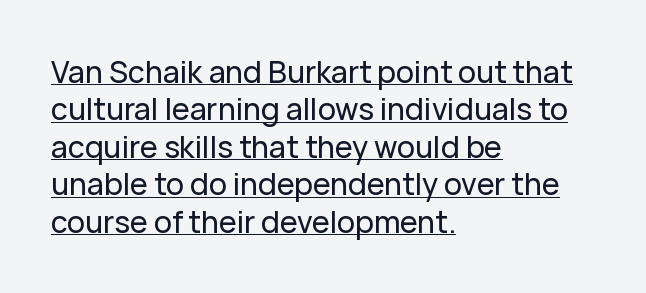
{"serif": "no", "italic": "no", "width": "normal", "stroke_contrast": "low", "x_height": "medium", "monospaced": "no", "underline": "yes", "align": "left", "line_spacing": "normal", "line_spacing_ratio": 1.25, "letter_spacing": "normal", "letter_spacing_em": 0.0, "glyph_px": 30}
